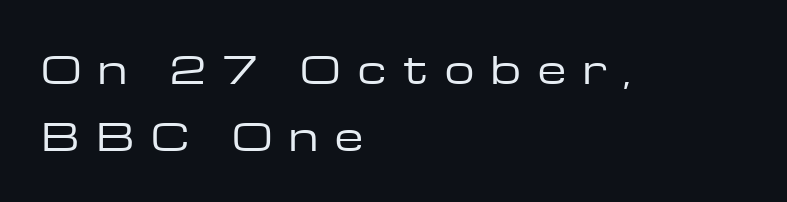
{"serif": "no", "italic": "no", "bold": "no", "weight": "regular", "width": "wide", "stroke_contrast": "low", "x_height": "medium", "monospaced": "no", "underline": "no", "align": "left", "line_spacing_ratio": 1.81, "letter_spacing": "wide", "letter_spacing_em": 0.46, "glyph_px": 37}
